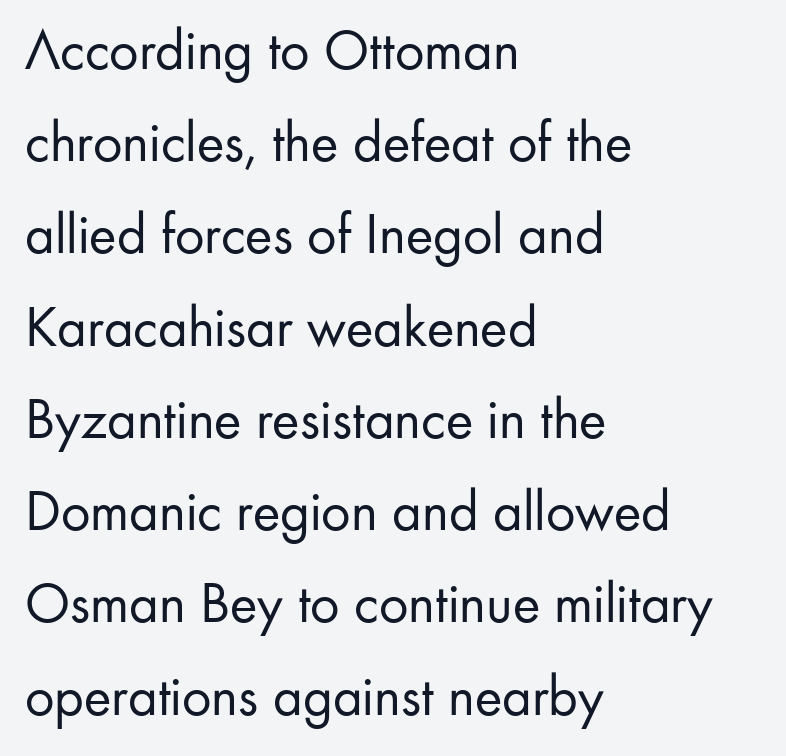
The characters are drawn with everyday or finer stroke widths. The passage shown is not underscored anywhere. Vertical spacing — default. This is roman type, the default non-slanted kind. The setting favours the left margin, as ordinary paragraphs usually do. The face used here is proportionally spaced, like ordinary book or web type.
